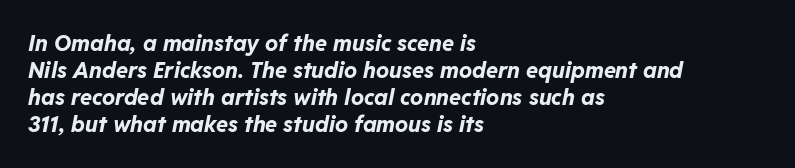
Every character sits at an angle, as italics do. This sample uses plain, unmodified letter spacing. Heavy, bold letterforms. A bare baseline throughout the passage.
